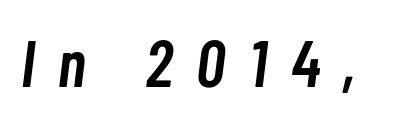
{"italic": "yes", "lean": "right", "slant_degrees": 7, "bold": "semi", "weight": "semibold", "width": "condensed", "stroke_contrast": "low", "x_height": "medium", "monospaced": "no", "underline": "no", "letter_spacing": "wide", "letter_spacing_em": 0.36, "glyph_px": 66}
